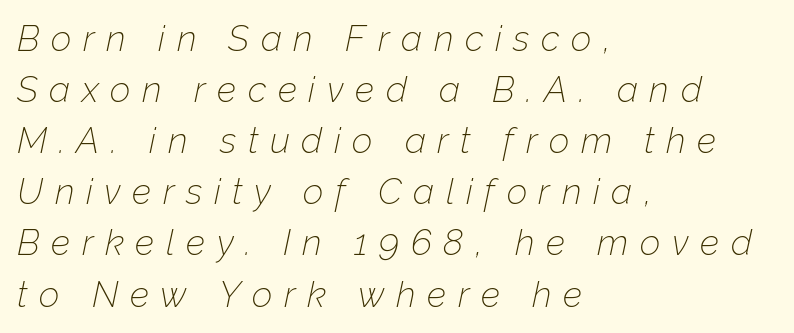
The image shows 36 px thin type, italic (leaning right); set left-aligned, normal line spacing (1.42x), unusually wide letter spacing (+0.32 em), not underlined; low stroke contrast and a medium x-height.
